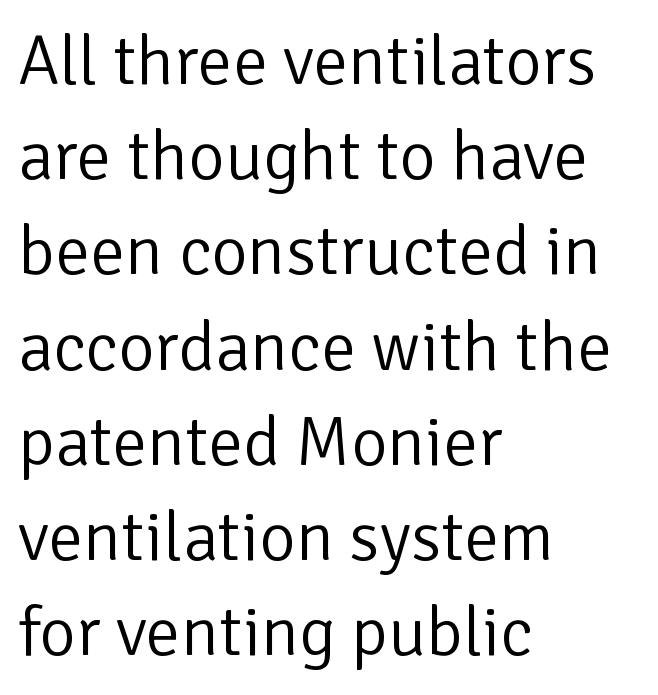
Q: Is the text bold? A: No.
Q: Is the text italic (slanted)? A: No, it is upright.
Q: Is the typeface a serif or a sans-serif typeface? A: Sans-serif.
Q: Is the text underlined? A: No.
Q: How is the paragraph aligned? A: Left-aligned.
Q: Is the spacing between letters normal or unusually wide? A: Normal.
Q: Is the spacing between lines tight, normal or loose? A: Normal.
Q: Width (condensed, normal, or wide)? A: Normal.
Q: Stroke contrast? A: Low.
Q: x-height? A: Medium.
Q: Monospaced? A: No.
